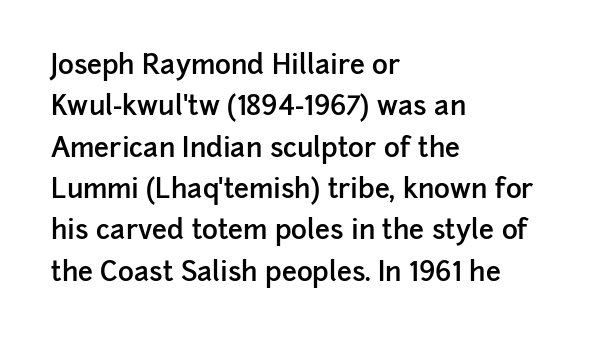
Q: Is the text bold? A: Semi-bold.
Q: Is the text italic (slanted)? A: No, it is upright.
Q: Is the text underlined? A: No.
Q: How is the paragraph aligned? A: Left-aligned.
Q: Is the spacing between letters normal or unusually wide? A: Normal.
Q: Is the spacing between lines tight, normal or loose? A: Normal.
